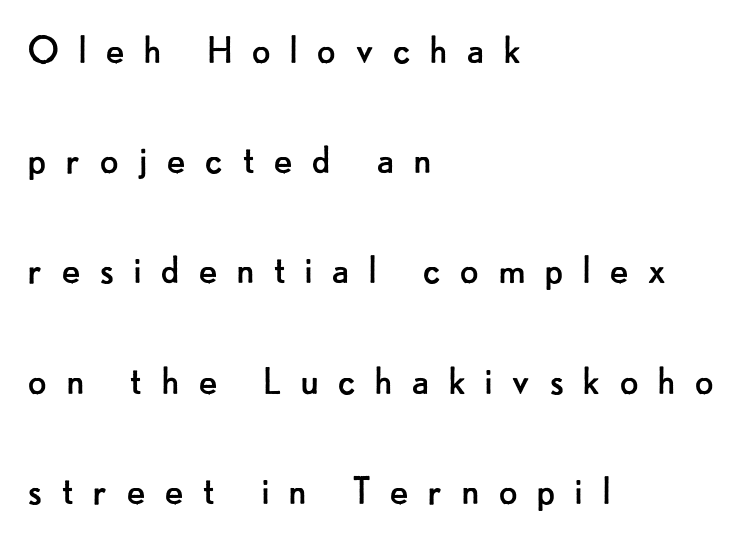
This rendering widens character spacing well past its baseline value. Horizontal bands of white between lines are thick stripes. Teacher's note: observe the even left margin — that is flush-left alignment. Descenders hang freely into open space. Nope, no serifs anywhere on these letters. Weight: not bold — regular or lighter.
